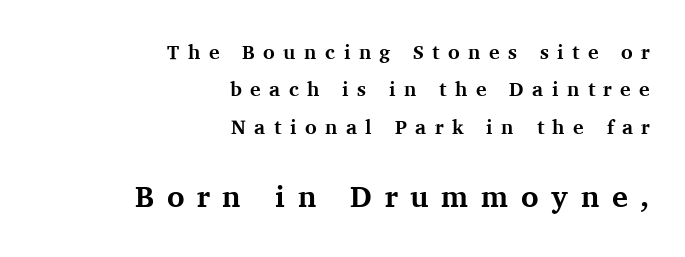
The image shows 30 px bold serif type, upright; set right-aligned, line spacing 1.87x, unusually wide letter spacing (+0.42 em), not underlined; the second (bottom) block is 1.5x larger; medium stroke contrast and a medium x-height.
